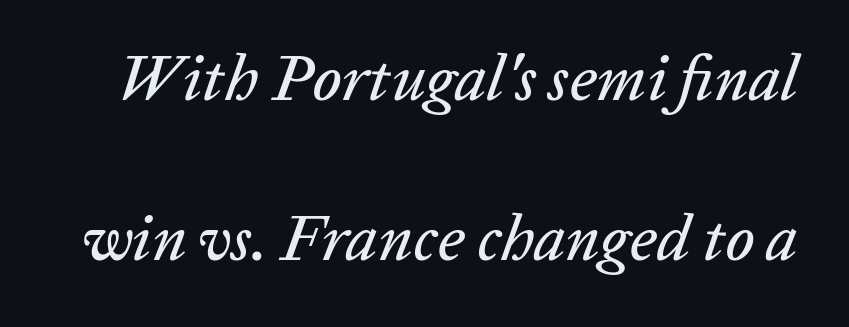
{"italic": "yes", "lean": "right", "slant_degrees": 20, "width": "normal", "stroke_contrast": "low", "x_height": "medium", "monospaced": "no", "underline": "no", "line_spacing": "loose", "line_spacing_ratio": 2.5, "letter_spacing": "normal", "letter_spacing_em": 0.0, "glyph_px": 64}
